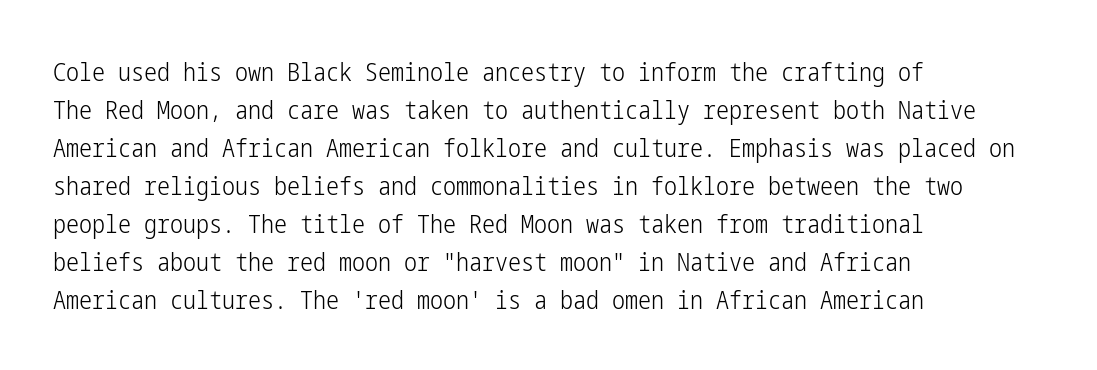
Q: Is the text bold? A: No.
Q: Is the text italic (slanted)? A: No, it is upright.
Q: Is the text underlined? A: No.
Q: How is the paragraph aligned? A: Left-aligned.
Q: Is the spacing between letters normal or unusually wide? A: Normal.
Q: Is the spacing between lines tight, normal or loose? A: Normal.
